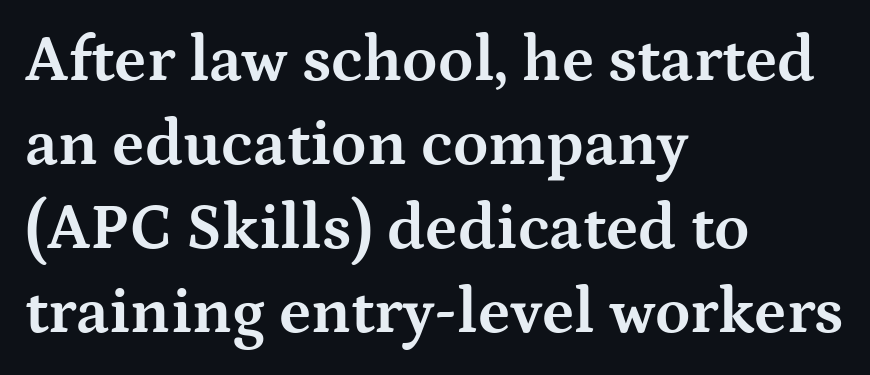
{"serif": "yes", "italic": "no", "bold": "yes", "weight": "bold", "width": "wide", "stroke_contrast": "medium", "x_height": "medium", "monospaced": "no", "underline": "no", "align": "left", "line_spacing": "normal", "line_spacing_ratio": 1.31, "letter_spacing": "normal", "letter_spacing_em": 0.0, "glyph_px": 64}
